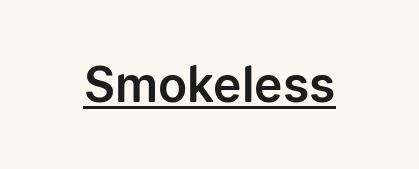
Q: Is the text italic (slanted)? A: No, it is upright.
Q: Is the typeface a serif or a sans-serif typeface? A: Sans-serif.
Q: Is the text underlined? A: Yes.
Q: Is the spacing between letters normal or unusually wide? A: Normal.
Q: Width (condensed, normal, or wide)? A: Normal.
Q: Stroke contrast? A: Low.
Q: x-height? A: Medium.
Q: Monospaced? A: No.
